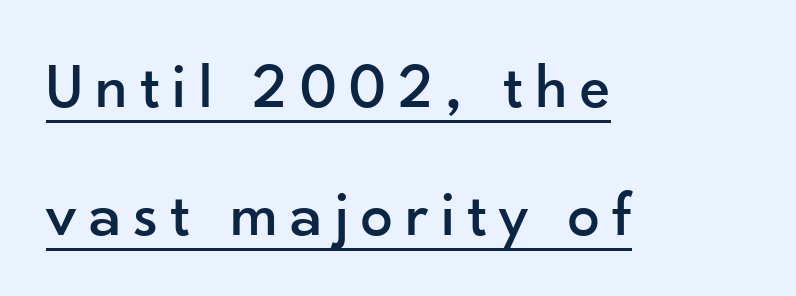
{"serif": "no", "italic": "no", "width": "normal", "stroke_contrast": "low", "x_height": "small", "monospaced": "no", "underline": "yes", "align": "left", "line_spacing": "loose", "line_spacing_ratio": 2.0, "glyph_px": 64}
